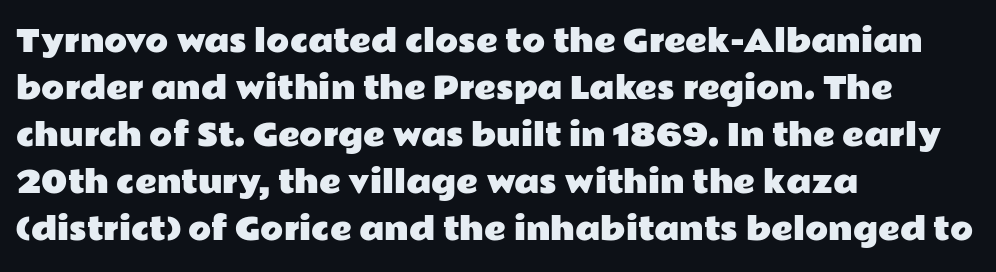
The image shows 30 px wide sans-serif type, upright; set left-aligned, normal line spacing (1.57x), normal letter spacing, not underlined; low stroke contrast and a medium x-height.
